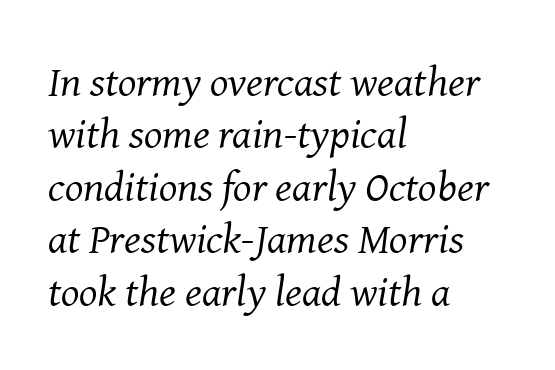
The glyphs look as if they've been sheared to an angle. The string is rendered with underlining switched off. Weight class: somewhere from thin through regular. Short note: letters normally spaced. The text was rendered using a seriffed face with decorative stroke endings. A typesetter would call this proportional, since set widths differ per character.
